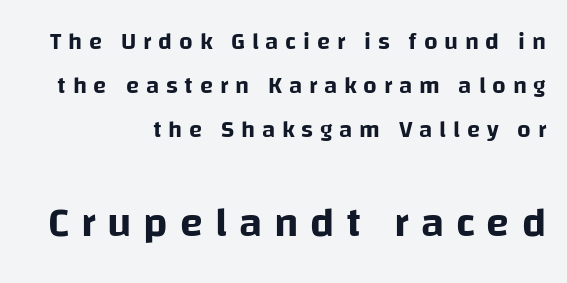
Any mark beneath the type? The region is blank. The letters stand upright; this is a roman face. This layout puts the modest block above and the oversized block below. The rendering shows plain stroke endings on the letterforms — a sans-serif design.
